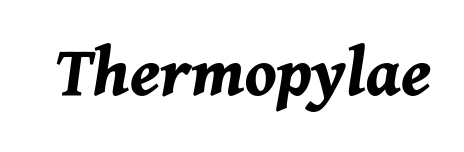
Q: Is the text bold? A: Yes.
Q: Is the text italic (slanted)? A: Yes, it leans right by about 11 degrees.
Q: Is the text underlined? A: No.
Q: Is the spacing between letters normal or unusually wide? A: Normal.
Q: Width (condensed, normal, or wide)? A: Normal.
Q: Stroke contrast? A: Medium.
Q: x-height? A: Medium.
Q: Monospaced? A: No.
